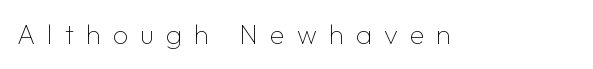
The image shows 27 px text type, upright; set unusually wide letter spacing (+0.45 em), not underlined.
